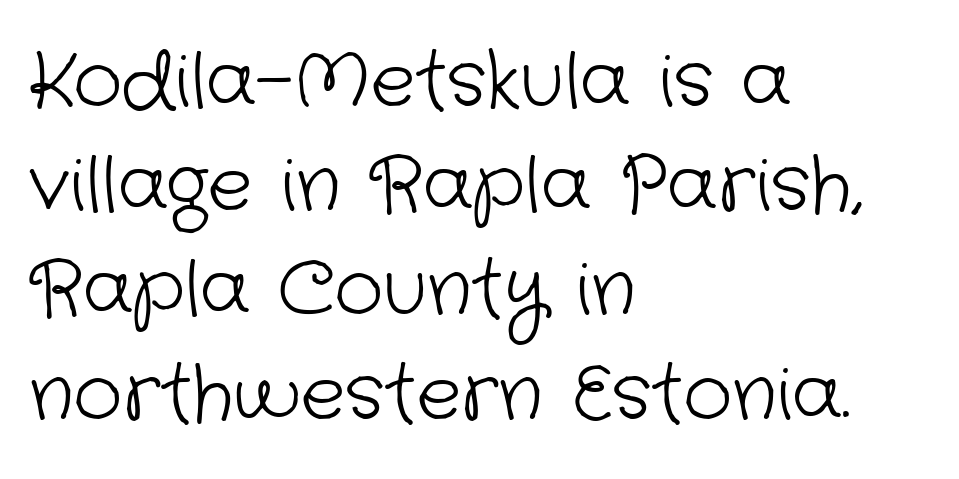
A typesetter would call this proportional, since set widths differ per character. The rendering anchors every line to the left-hand side. The characters display no serif detailing; their extremities are plain. Underlining? Definitely not there. There is no visible air inserted between adjacent glyphs. On a weight scale, this lands at 450 or below.
